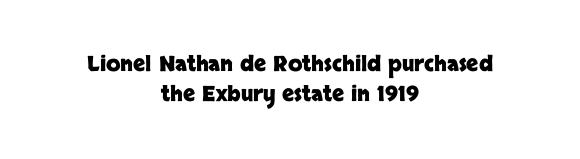
The image shows 21 px bold type, upright; set centered, normal line spacing (1.41x), normal letter spacing, not underlined.
